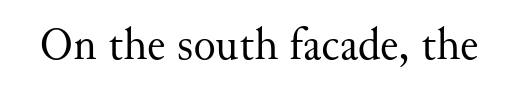
{"serif": "yes", "italic": "no", "bold": "no", "weight": "regular", "width": "normal", "stroke_contrast": "medium", "x_height": "small", "monospaced": "no", "underline": "no", "letter_spacing": "normal", "letter_spacing_em": 0.0, "glyph_px": 46}
